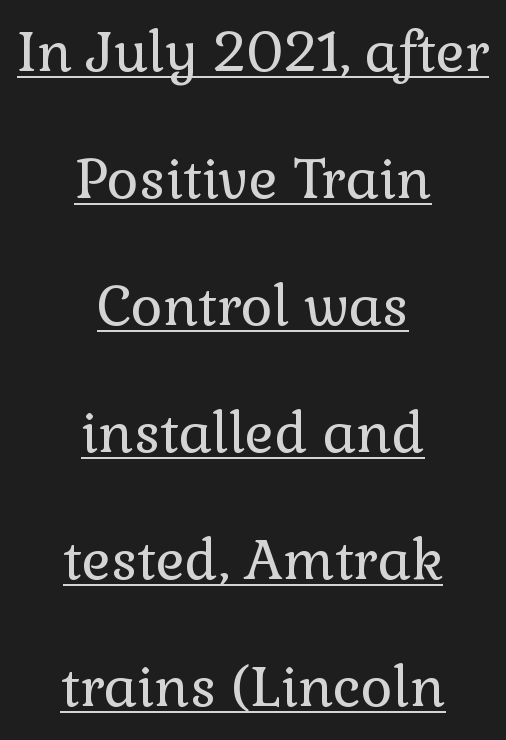
Q: Is the text bold? A: No.
Q: Is the text italic (slanted)? A: No, it is upright.
Q: Is the typeface a serif or a sans-serif typeface? A: Serif.
Q: Is the text underlined? A: Yes.
Q: How is the paragraph aligned? A: Centered.
Q: Is the spacing between letters normal or unusually wide? A: Normal.
Q: Is the spacing between lines tight, normal or loose? A: Loose.
Q: Width (condensed, normal, or wide)? A: Normal.
Q: Stroke contrast? A: Low.
Q: x-height? A: Medium.
Q: Monospaced? A: No.
